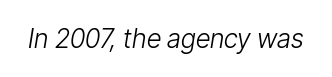
Q: Is the text bold? A: No.
Q: Is the text italic (slanted)? A: Yes, it leans right by about 9 degrees.
Q: Is the text underlined? A: No.
Q: Is the spacing between letters normal or unusually wide? A: Normal.
